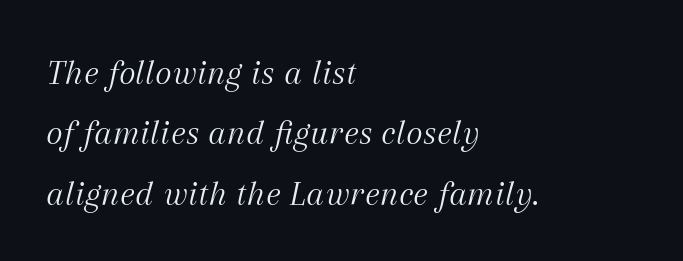
{"serif": "yes", "italic": "yes", "lean": "right", "slant_degrees": 12, "bold": "no", "weight": "light", "width": "normal", "stroke_contrast": "medium", "x_height": "medium", "monospaced": "no", "underline": "no", "align": "left", "line_spacing": "normal", "line_spacing_ratio": 1.68, "letter_spacing": "normal", "letter_spacing_em": 0.0, "glyph_px": 36}
